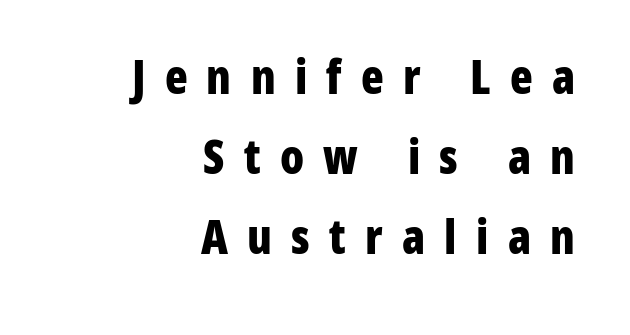
{"serif": "no", "italic": "no", "bold": "yes", "weight": "bold", "width": "condensed", "stroke_contrast": "low", "x_height": "medium", "monospaced": "no", "underline": "no", "align": "right", "line_spacing": "normal", "line_spacing_ratio": 1.7, "letter_spacing": "wide", "letter_spacing_em": 0.41, "glyph_px": 47}
